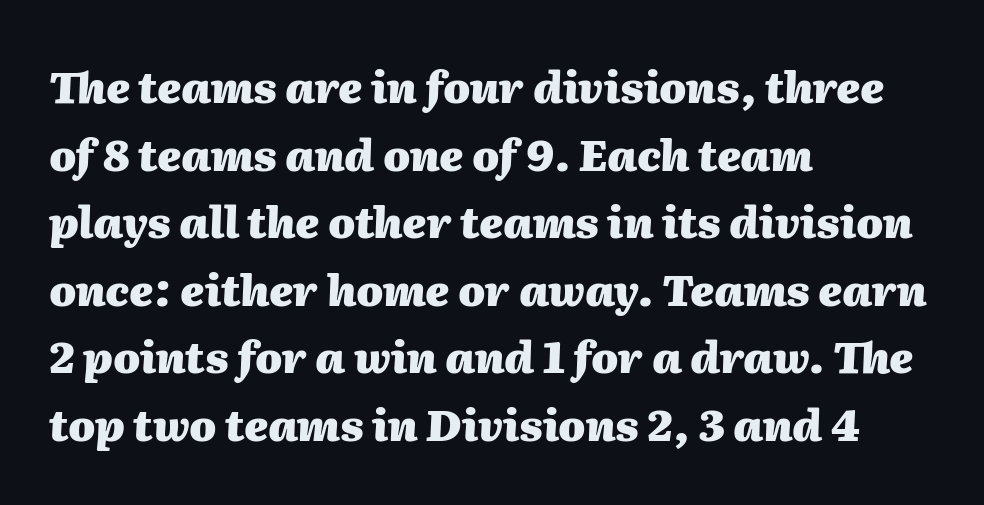
Quick note: italic. No extra tracking has been applied to these lines. Each letter keeps its own natural width here, so spacing adapts to shape. Emphasis by weight is at full strength: bold. Which margin do the lines hug? The left one — the right edge is uneven.
